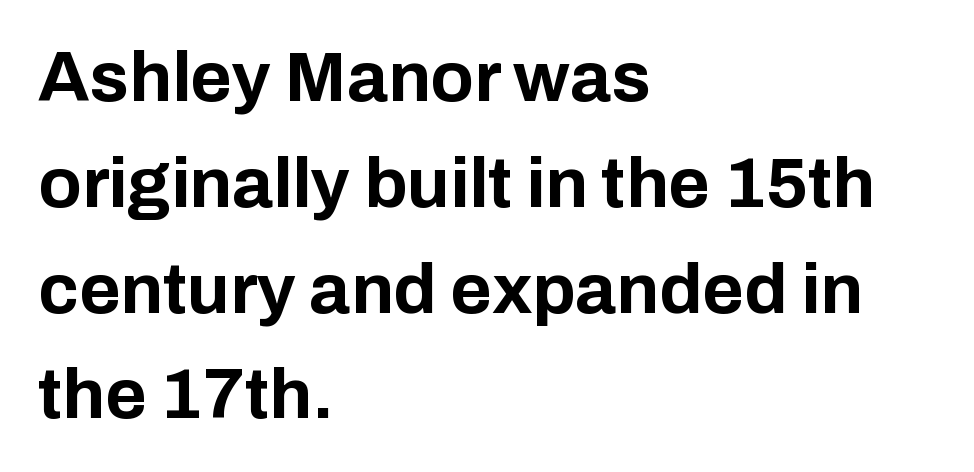
The passage shown is not underscored anywhere. The letters advance in unequal steps, a hallmark of proportional type. Does the leading feel generous? No, just average. Bold? Absolutely — the strokes are thick and heavy.
